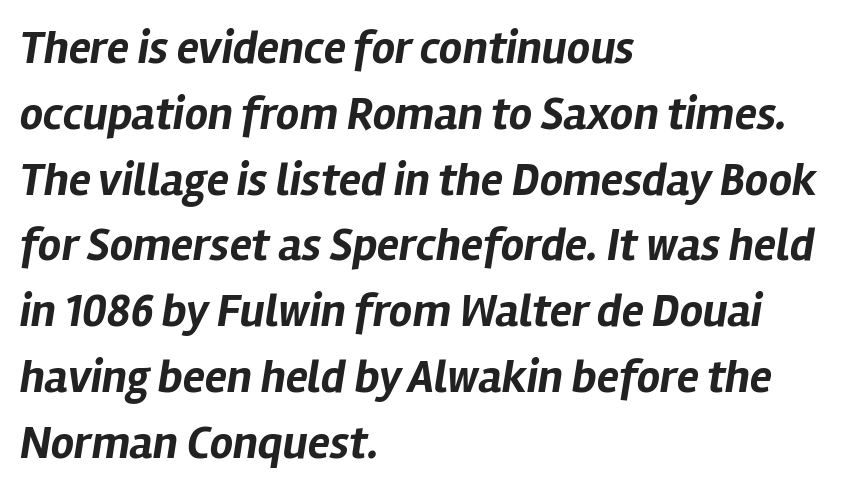
Q: Is the text bold? A: Yes.
Q: Is the text italic (slanted)? A: Yes, it leans right by about 12 degrees.
Q: Is the text underlined? A: No.
Q: How is the paragraph aligned? A: Left-aligned.
Q: Is the spacing between letters normal or unusually wide? A: Normal.
Q: Is the spacing between lines tight, normal or loose? A: Normal.
Q: Width (condensed, normal, or wide)? A: Normal.
Q: Stroke contrast? A: Low.
Q: x-height? A: Medium.
Q: Monospaced? A: No.
